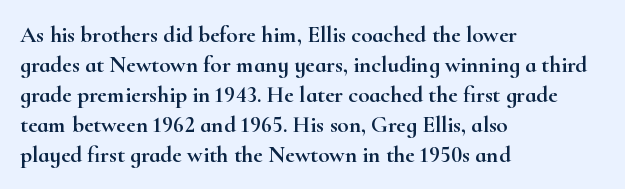
{"italic": "no", "underline": "no", "align": "left", "line_spacing": "normal", "line_spacing_ratio": 1.3, "letter_spacing": "normal", "letter_spacing_em": 0.0, "glyph_px": 23}
